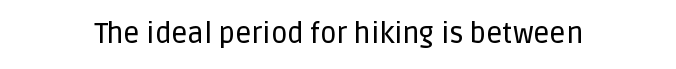
{"serif": "no", "italic": "no", "width": "normal", "stroke_contrast": "low", "x_height": "large", "monospaced": "no", "underline": "no", "letter_spacing": "normal", "letter_spacing_em": 0.0, "glyph_px": 28}
